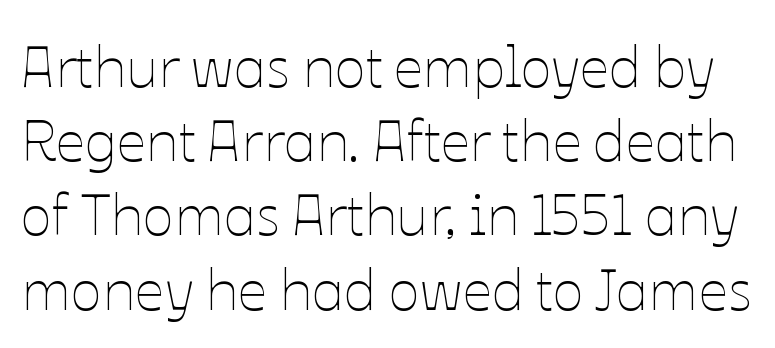
Proportional: the letters do not fall into vertical columns. This sample uses plain, unmodified letter spacing. Leading matches the norm, producing a regular column. No letter is thick-stroked: the sample isn't bold.
